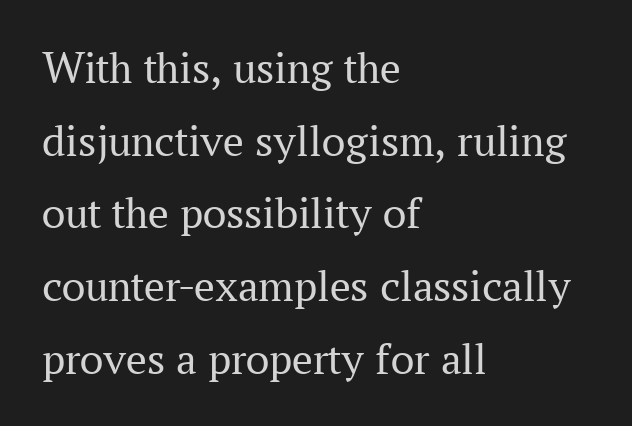
Q: Is the text bold? A: No.
Q: Is the text italic (slanted)? A: No, it is upright.
Q: Is the typeface a serif or a sans-serif typeface? A: Serif.
Q: Is the text underlined? A: No.
Q: How is the paragraph aligned? A: Left-aligned.
Q: Is the spacing between letters normal or unusually wide? A: Normal.
Q: Is the spacing between lines tight, normal or loose? A: Normal.
Q: Width (condensed, normal, or wide)? A: Normal.
Q: Stroke contrast? A: Medium.
Q: x-height? A: Medium.
Q: Monospaced? A: No.
